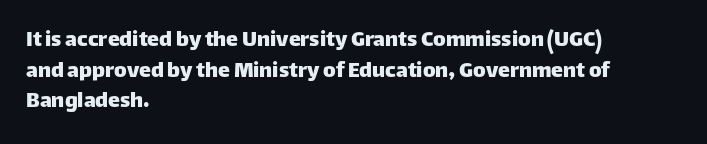
{"italic": "no", "underline": "no", "align": "left", "line_spacing": "normal", "line_spacing_ratio": 1.28, "letter_spacing": "normal", "letter_spacing_em": 0.0, "glyph_px": 24}
